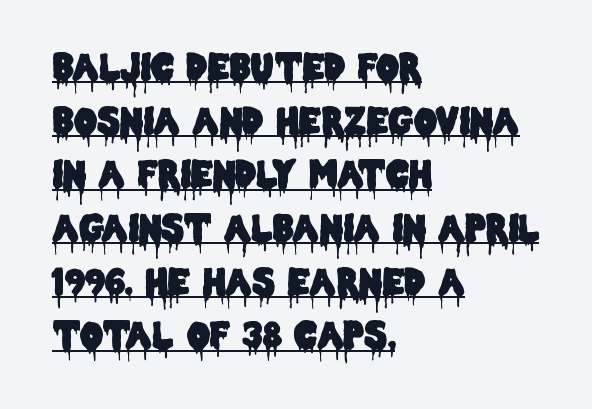
{"serif": "no", "italic": "no", "width": "condensed", "stroke_contrast": "low", "x_height": "large", "monospaced": "no", "underline": "yes", "align": "left", "line_spacing": "normal", "line_spacing_ratio": 1.49, "letter_spacing": "normal", "letter_spacing_em": 0.0, "glyph_px": 36}
